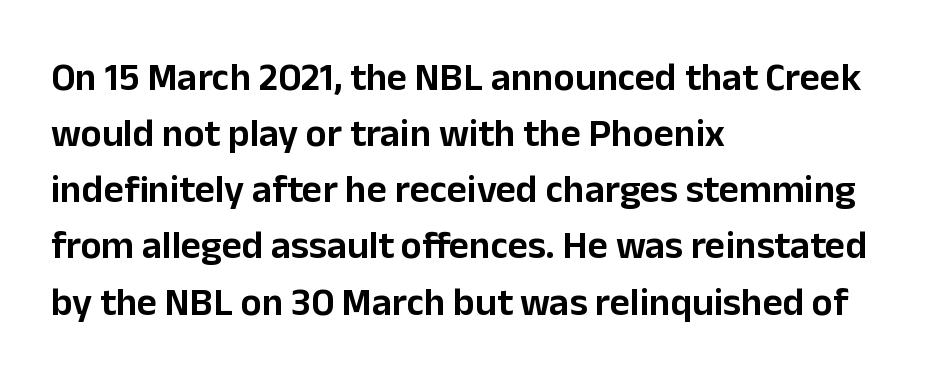
The image shows 39 px sans-serif type, upright; set left-aligned, normal line spacing (1.44x), normal letter spacing, not underlined; low stroke contrast and a medium x-height.
